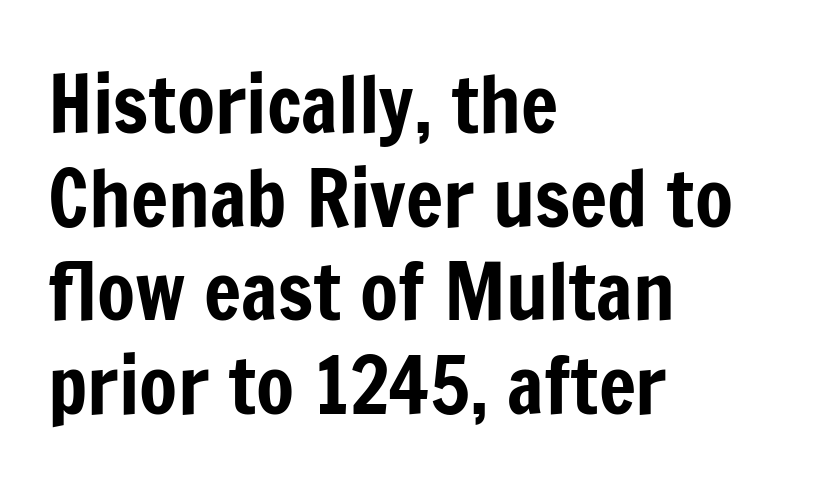
{"serif": "no", "italic": "no", "width": "condensed", "stroke_contrast": "low", "x_height": "medium", "monospaced": "no", "underline": "no", "align": "left", "line_spacing_ratio": 1.2, "letter_spacing": "normal", "letter_spacing_em": 0.0, "glyph_px": 78}
